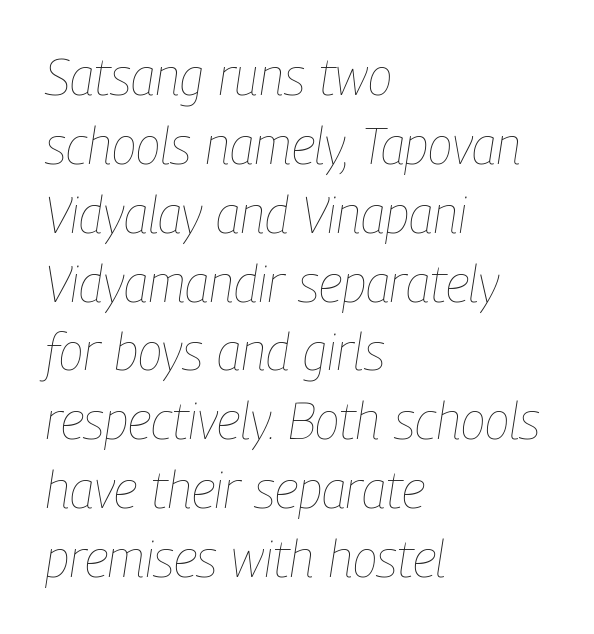
Q: Is the text bold? A: No.
Q: Is the text italic (slanted)? A: Yes, it leans right by about 9 degrees.
Q: Is the text underlined? A: No.
Q: How is the paragraph aligned? A: Left-aligned.
Q: Is the spacing between letters normal or unusually wide? A: Normal.
Q: Is the spacing between lines tight, normal or loose? A: Normal.
Q: Width (condensed, normal, or wide)? A: Condensed.
Q: Stroke contrast? A: Low.
Q: x-height? A: Medium.
Q: Monospaced? A: No.
